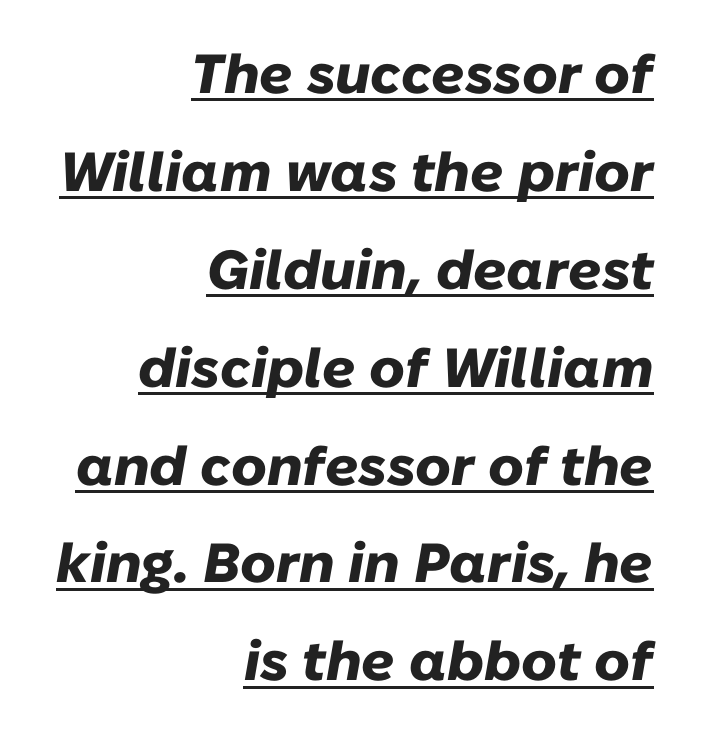
{"italic": "yes", "lean": "right", "slant_degrees": 10, "bold": "yes", "weight": "heavy", "width": "normal", "stroke_contrast": "low", "x_height": "medium", "monospaced": "no", "underline": "yes", "align": "right", "line_spacing_ratio": 1.78, "letter_spacing": "normal", "letter_spacing_em": 0.0, "glyph_px": 55}
